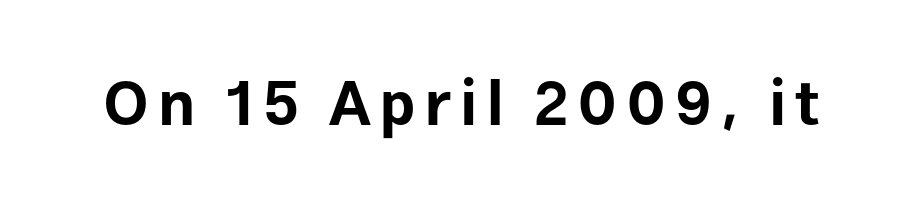
{"serif": "no", "italic": "no", "bold": "yes", "weight": "bold", "width": "normal", "stroke_contrast": "low", "x_height": "medium", "monospaced": "no", "underline": "no", "glyph_px": 62}
